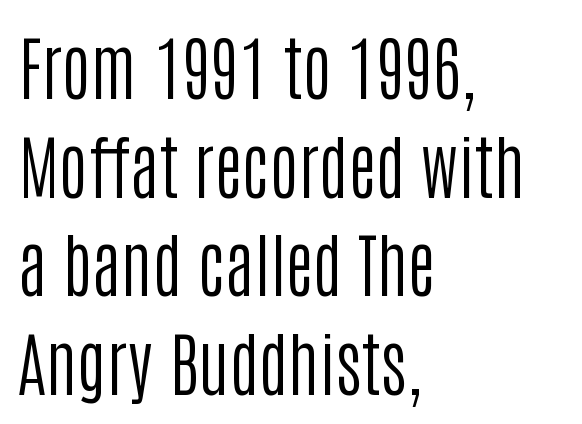
Q: Is the text bold? A: No.
Q: Is the text italic (slanted)? A: No, it is upright.
Q: Is the typeface a serif or a sans-serif typeface? A: Sans-serif.
Q: Is the text underlined? A: No.
Q: How is the paragraph aligned? A: Left-aligned.
Q: Is the spacing between letters normal or unusually wide? A: Normal.
Q: Is the spacing between lines tight, normal or loose? A: Normal.
Q: Width (condensed, normal, or wide)? A: Condensed.
Q: Stroke contrast? A: Low.
Q: x-height? A: Large.
Q: Monospaced? A: No.
